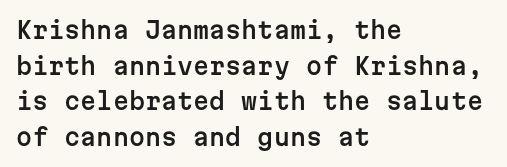
The image shows 23 px text type, upright; set left-aligned, normal line spacing (1.55x), normal letter spacing, not underlined.
